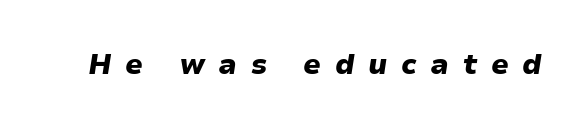
The image shows 28 px heavy, wide type, italic (leaning right); set unusually wide letter spacing (+0.49 em), not underlined; low stroke contrast and a medium x-height.
